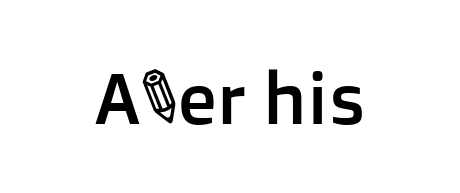
{"serif": "no", "italic": "no", "width": "normal", "stroke_contrast": "low", "x_height": "medium", "monospaced": "no", "underline": "no", "letter_spacing": "normal", "letter_spacing_em": 0.0, "glyph_px": 72}
